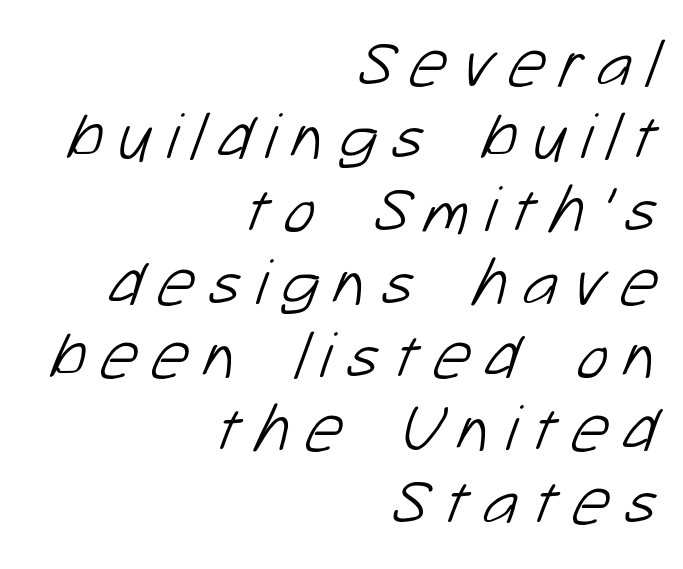
{"serif": "no", "bold": "no", "weight": "light", "width": "normal", "stroke_contrast": "low", "x_height": "medium", "monospaced": "no", "underline": "no", "align": "right", "line_spacing": "tight", "line_spacing_ratio": 1.09, "letter_spacing": "wide", "letter_spacing_em": 0.21, "glyph_px": 67}
